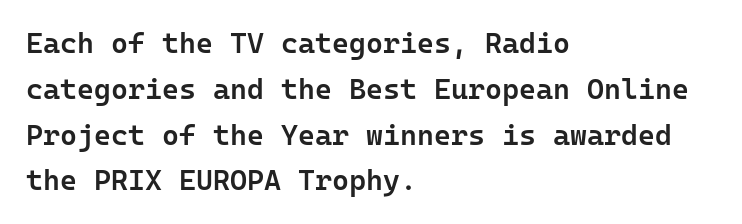
The image shows 29 px semibold sans-serif type, upright, monospaced; set left-aligned, normal line spacing (1.58x), normal letter spacing, not underlined; low stroke contrast and a medium x-height.
